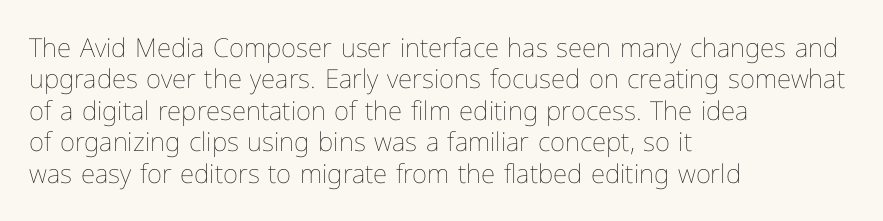
What stands out about the letter spacing? Nothing — it is the standard amount. The rendering anchors every line to the left-hand side. A light-to-regular cut is what we see here. Ordinary non-slanted type is in use.
